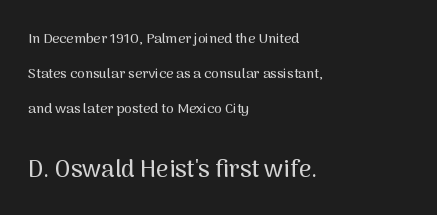
The image shows 24 px text type, upright; set left-aligned, loose line spacing (2.49x), normal letter spacing, not underlined; the second (bottom) block is 1.71x larger.
